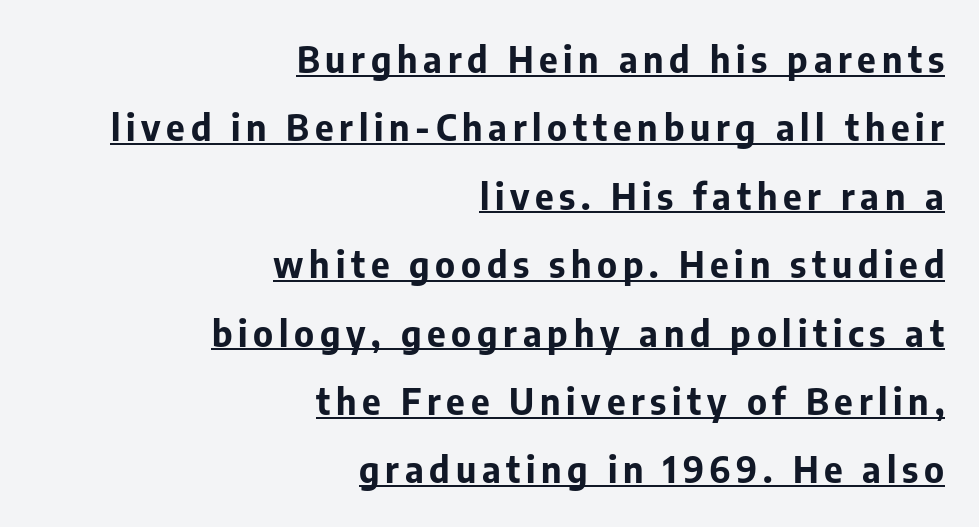
Does the lettering tilt? It doesn't — this is upright. You could not count columns in this text — the font is proportionally spaced. How would I describe the line gaps? Wide and relaxed. The words here are underlined. The typeface chosen for these lines omits serifs.
